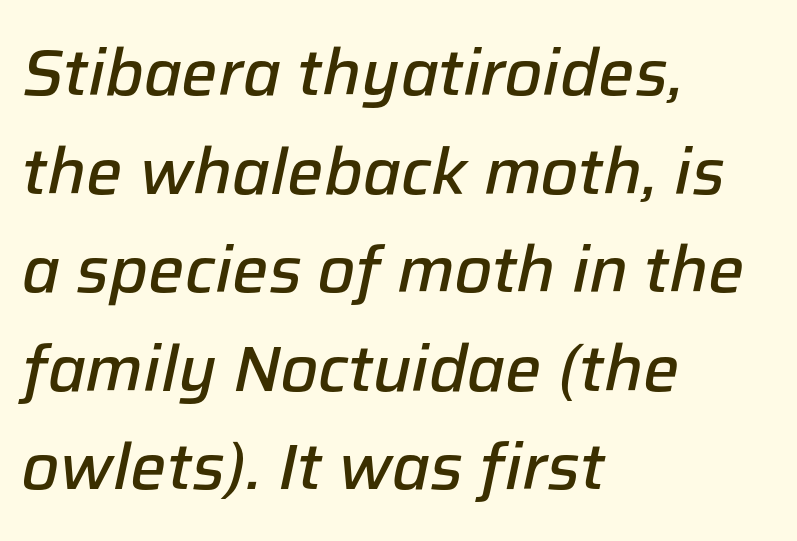
The image shows 64 px semibold type, italic (leaning right); set left-aligned, normal line spacing (1.54x), normal letter spacing, not underlined; low stroke contrast and a medium x-height.
